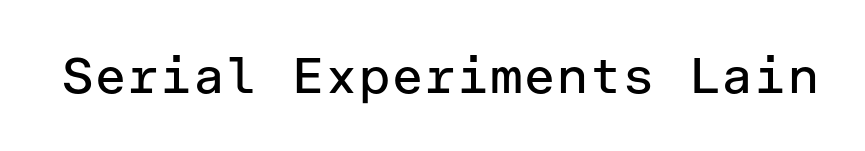
{"serif": "no", "italic": "no", "bold": "no", "weight": "regular", "width": "normal", "stroke_contrast": "low", "x_height": "medium", "underline": "no", "letter_spacing": "normal", "letter_spacing_em": 0.0, "glyph_px": 50}
